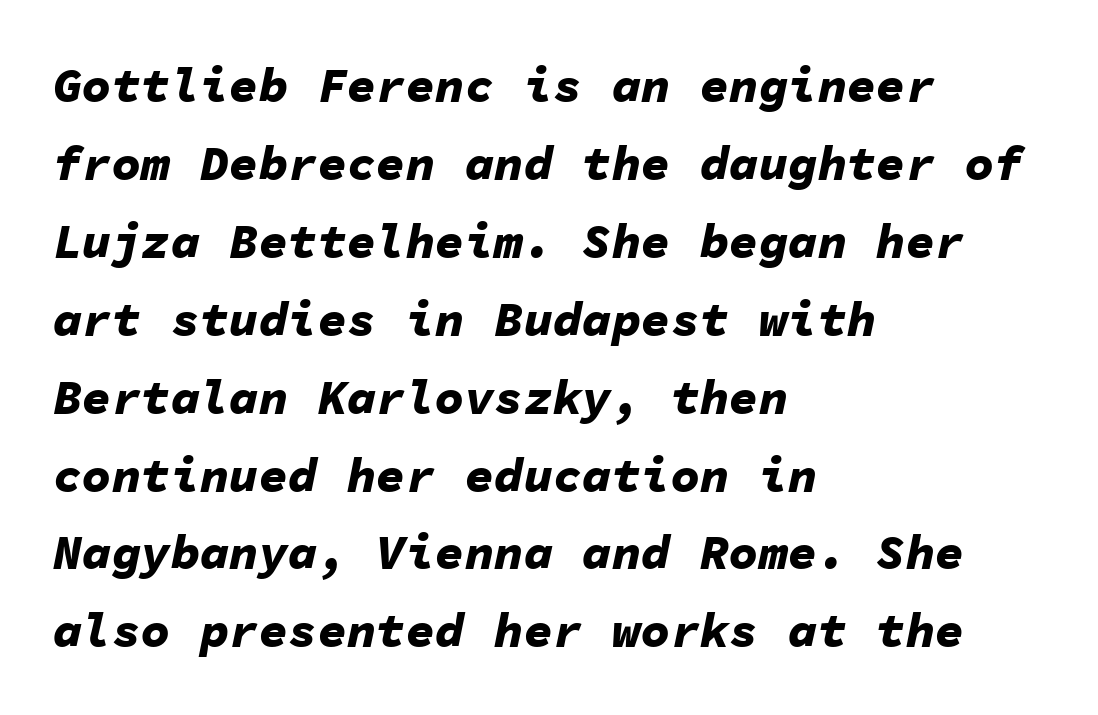
The image shows 49 px bold type, italic (leaning right), monospaced; set left-aligned, normal line spacing (1.59x), normal letter spacing, not underlined; low stroke contrast and a medium x-height.
